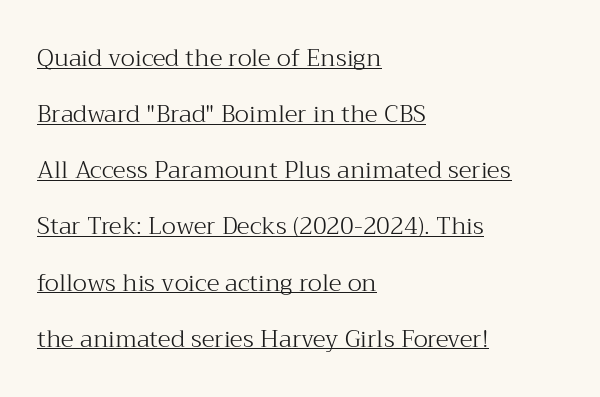
Q: Is the text bold? A: No.
Q: Is the text italic (slanted)? A: No, it is upright.
Q: Is the text underlined? A: Yes.
Q: How is the paragraph aligned? A: Left-aligned.
Q: Is the spacing between letters normal or unusually wide? A: Normal.
Q: Is the spacing between lines tight, normal or loose? A: Loose.
